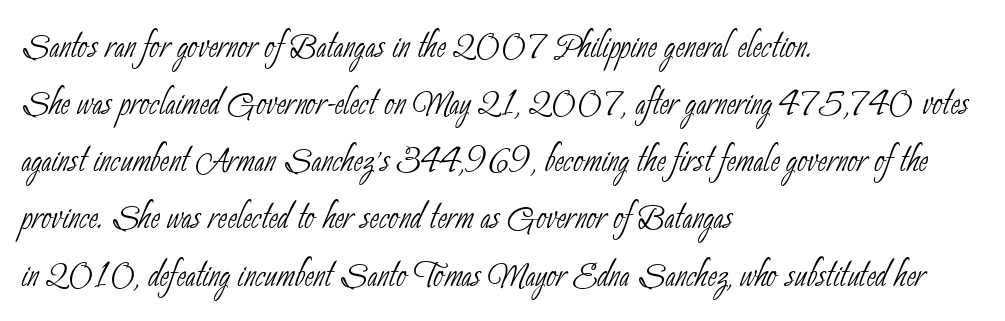
Stems here are at most as thick as an everyday book face. The passage shown has conventional tracking throughout. Typographically, this falls in the sans-serif category. Evenly set lines give the paragraph a standard silhouette.
